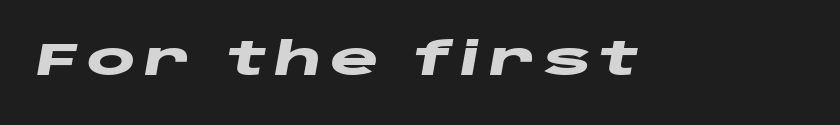
The image shows 46 px heavy, wide type, italic (leaning right); set not underlined; low stroke contrast and a large x-height.
